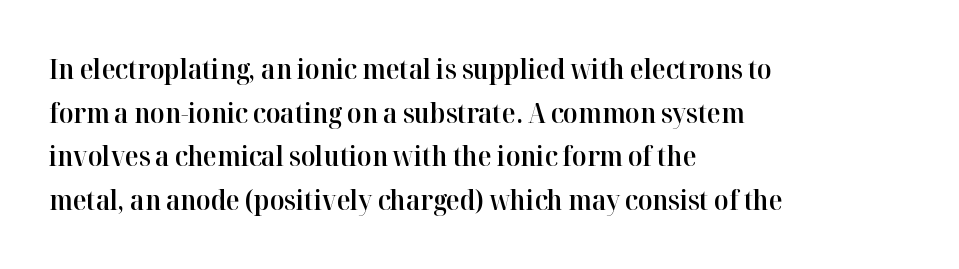
Weight: semibold (demi). These lines are rendered in a variable-pitch font. Notice how the stems are strictly vertical — no italics here. The typeface chosen for these lines features serifs. No extra tracking has been applied to these lines.
